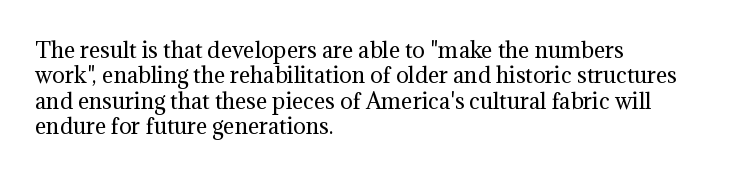
Q: Is the text bold? A: No.
Q: Is the text italic (slanted)? A: No, it is upright.
Q: Is the text underlined? A: No.
Q: How is the paragraph aligned? A: Left-aligned.
Q: Is the spacing between letters normal or unusually wide? A: Normal.
